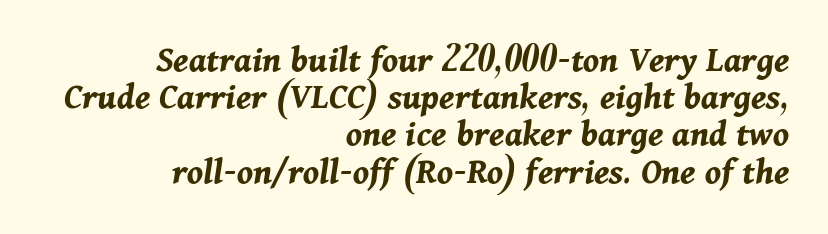
Q: Is the text bold? A: Yes.
Q: Is the text italic (slanted)? A: Yes, it leans right by about 11 degrees.
Q: Is the text underlined? A: No.
Q: How is the paragraph aligned? A: Right-aligned.
Q: Is the spacing between letters normal or unusually wide? A: Normal.
Q: Is the spacing between lines tight, normal or loose? A: Tight.
Q: Width (condensed, normal, or wide)? A: Normal.
Q: Stroke contrast? A: Medium.
Q: x-height? A: Medium.
Q: Monospaced? A: No.
